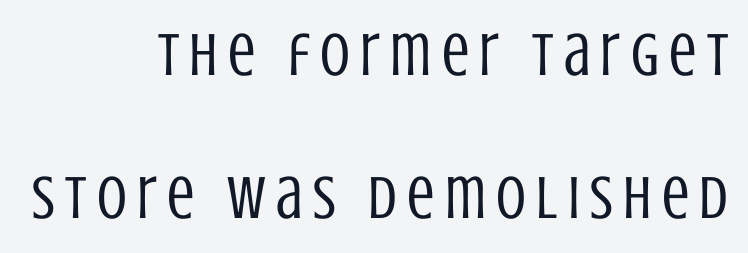
{"serif": "no", "italic": "no", "bold": "no", "weight": "regular", "width": "condensed", "stroke_contrast": "low", "x_height": "large", "monospaced": "no", "underline": "no", "align": "right", "line_spacing": "loose", "line_spacing_ratio": 2.34, "glyph_px": 61}
